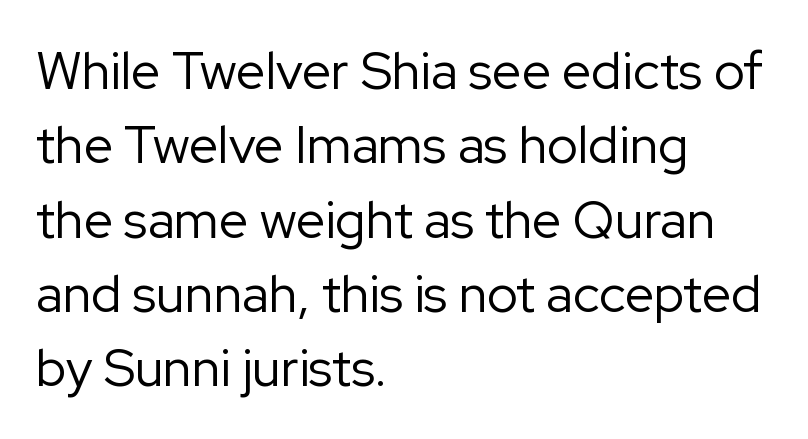
Q: Is the text bold? A: No.
Q: Is the text italic (slanted)? A: No, it is upright.
Q: Is the typeface a serif or a sans-serif typeface? A: Sans-serif.
Q: Is the text underlined? A: No.
Q: How is the paragraph aligned? A: Left-aligned.
Q: Is the spacing between letters normal or unusually wide? A: Normal.
Q: Is the spacing between lines tight, normal or loose? A: Normal.
Q: Width (condensed, normal, or wide)? A: Normal.
Q: Stroke contrast? A: Low.
Q: x-height? A: Medium.
Q: Monospaced? A: No.
